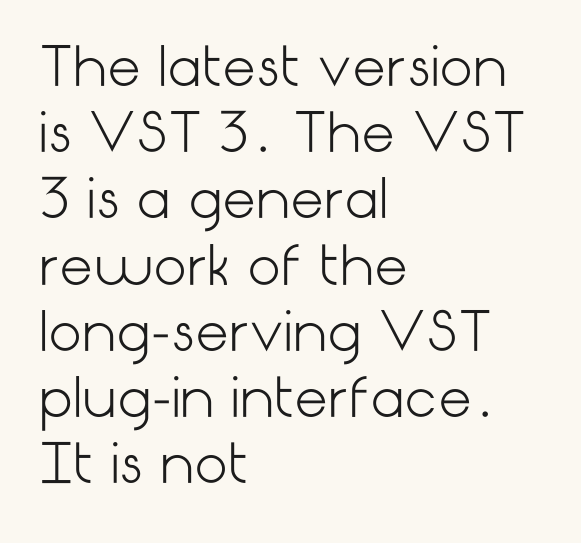
The image shows 53 px light sans-serif type, upright; set left-aligned, normal line spacing (1.25x), normal letter spacing, not underlined; low stroke contrast and a medium x-height.
